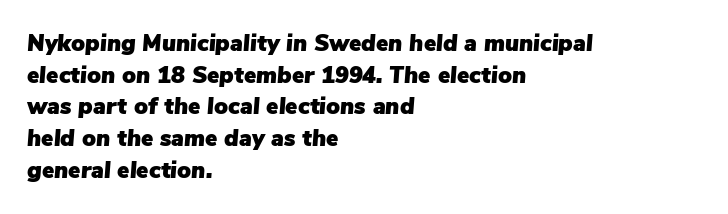
Q: Is the text italic (slanted)? A: Yes, it leans right by about 5 degrees.
Q: Is the text underlined? A: No.
Q: How is the paragraph aligned? A: Left-aligned.
Q: Is the spacing between letters normal or unusually wide? A: Normal.
Q: Is the spacing between lines tight, normal or loose? A: Normal.
